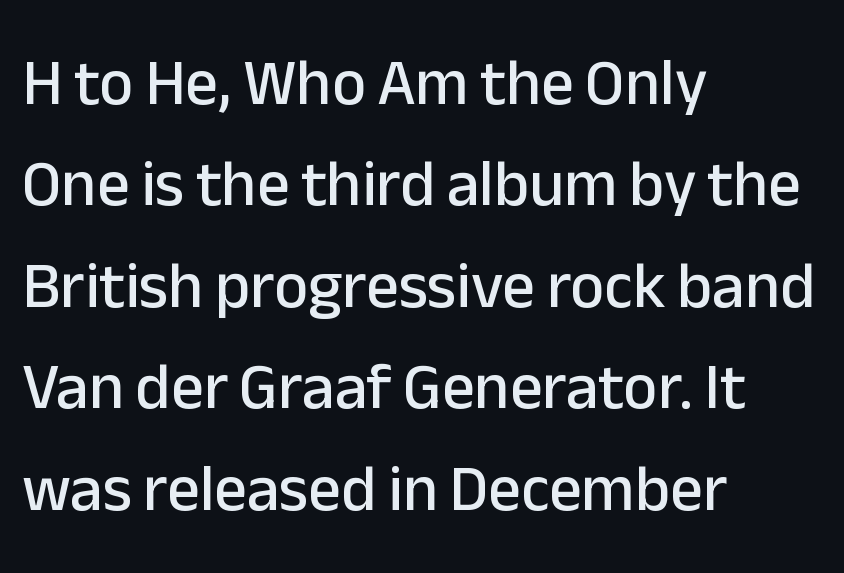
The image shows 65 px sans-serif type, upright; set left-aligned, normal line spacing (1.56x), normal letter spacing, not underlined; low stroke contrast and a medium x-height.
